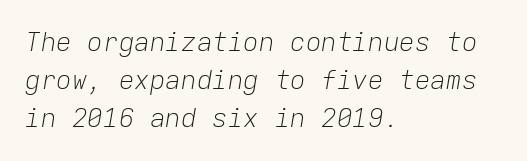
The gap between lines stays unmarked. Letter spacing: default. Looking at the ascenders, they clearly lean. The strokes are not fattened; the text isn't bold.
